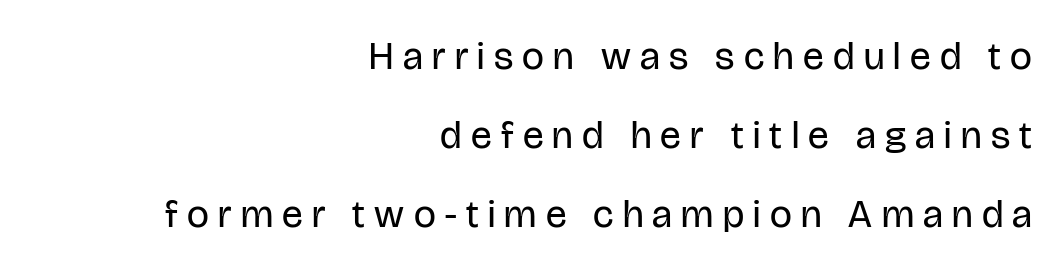
Q: Is the text bold? A: No.
Q: Is the text italic (slanted)? A: No, it is upright.
Q: Is the typeface a serif or a sans-serif typeface? A: Sans-serif.
Q: Is the text underlined? A: No.
Q: How is the paragraph aligned? A: Right-aligned.
Q: Is the spacing between letters normal or unusually wide? A: Unusually wide.
Q: Is the spacing between lines tight, normal or loose? A: Loose.
Q: Width (condensed, normal, or wide)? A: Condensed.
Q: Stroke contrast? A: Low.
Q: x-height? A: Large.
Q: Monospaced? A: No.
